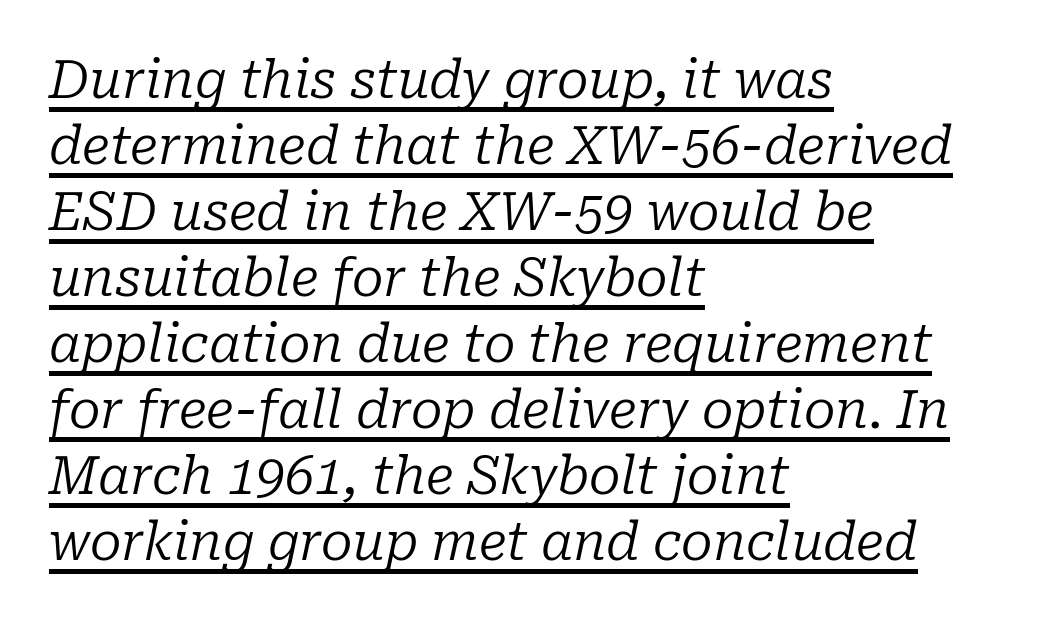
Q: Is the text bold? A: No.
Q: Is the text italic (slanted)? A: Yes, it leans right by about 10 degrees.
Q: Is the typeface a serif or a sans-serif typeface? A: Serif.
Q: Is the text underlined? A: Yes.
Q: How is the paragraph aligned? A: Left-aligned.
Q: Is the spacing between letters normal or unusually wide? A: Normal.
Q: Is the spacing between lines tight, normal or loose? A: Normal.
Q: Width (condensed, normal, or wide)? A: Normal.
Q: Stroke contrast? A: Low.
Q: x-height? A: Medium.
Q: Monospaced? A: No.
